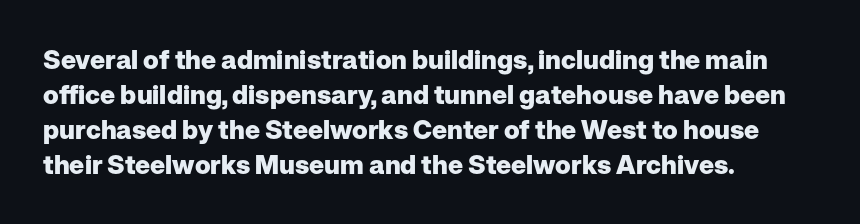
The image shows 26 px bold type, upright; set left-aligned, normal line spacing (1.34x), normal letter spacing, not underlined.
